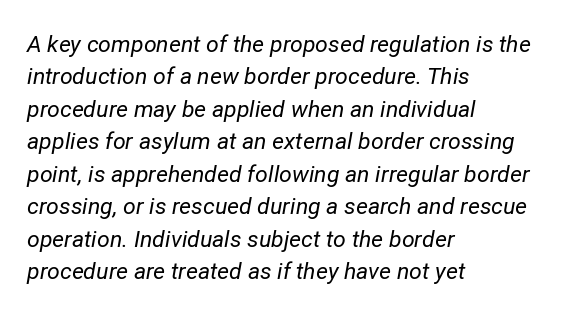
The image shows 23 px text type, italic (leaning right); set left-aligned, normal line spacing (1.41x), normal letter spacing, not underlined.
